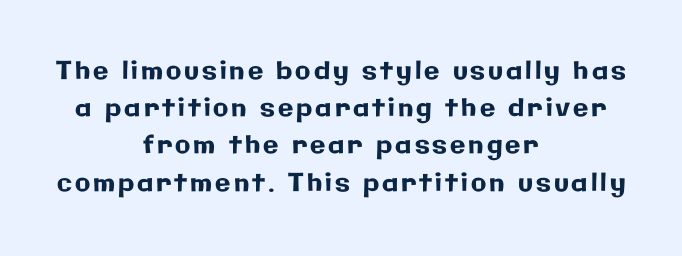
Q: Is the text italic (slanted)? A: No, it is upright.
Q: Is the text underlined? A: No.
Q: How is the paragraph aligned? A: Centered.
Q: Is the spacing between lines tight, normal or loose? A: Normal.
